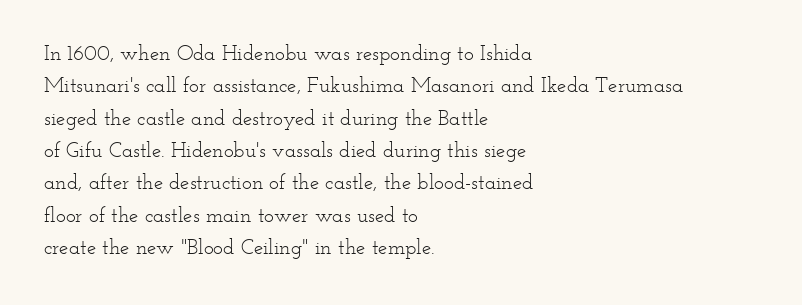
Words float on clear page, feet unadorned. Letters have the restrained weight of plain body copy at most. Horizontal alignment here is leftward, the default for most running prose. Whoever set this chose a conventional vertical rhythm. This sample uses an upright cut, with every glyph sitting square on the baseline.
